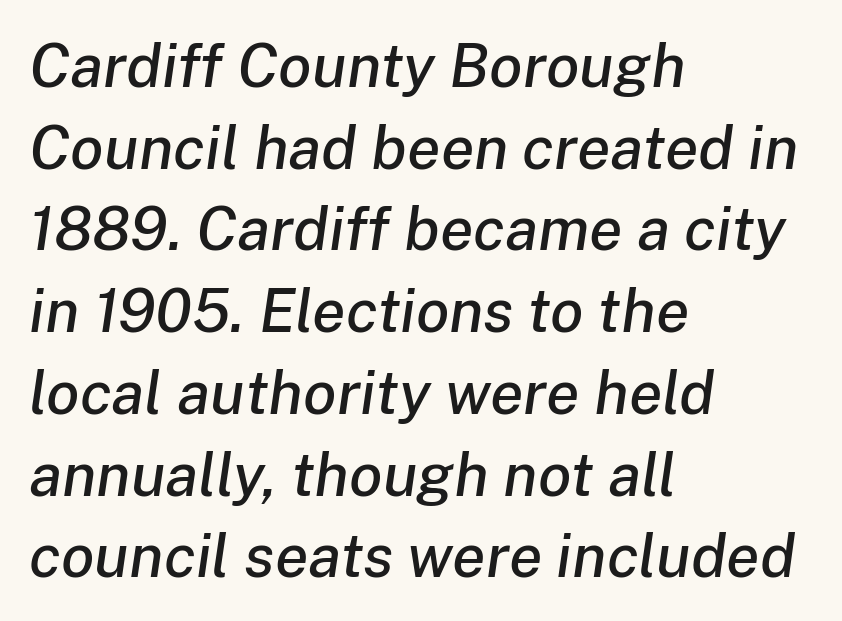
Rows of type keep a routine distance in the vertical direction. Descenders are the only things crossing below the line. You could not count columns in this text — the font is proportionally spaced. Tracking value appears to be zero — textbook default spacing. These lines stack with their left ends in a neat column. Slanted lettering throughout.
